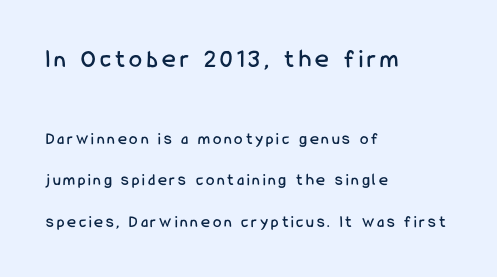
The image shows 26 px text type, upright; set left-aligned, loose line spacing (2.43x), not underlined; the first (top) block is 1.53x larger.
